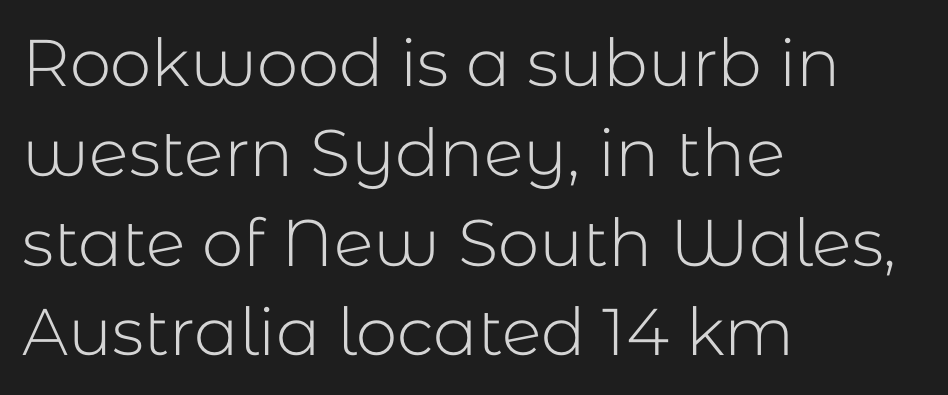
The image shows 66 px light sans-serif type, upright; set left-aligned, normal line spacing (1.36x), normal letter spacing, not underlined; low stroke contrast and a medium x-height.
